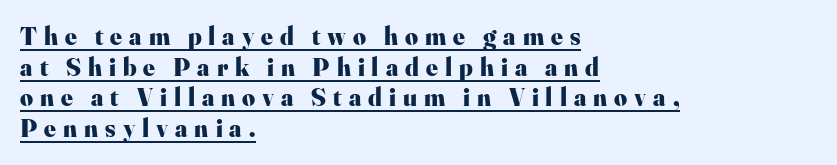
{"italic": "no", "bold": "yes", "underline": "yes", "align": "left", "line_spacing_ratio": 1.23, "letter_spacing": "wide", "letter_spacing_em": 0.28, "glyph_px": 25}
